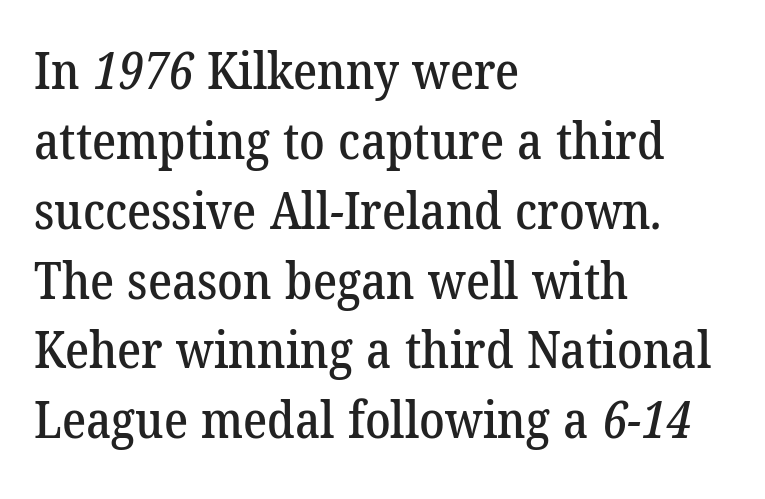
The text block is weighted toward the left margin, trailing off unevenly rightward. This rendering features lettering with no underline. This sample has the flowing, uneven cadence of proportional lettering. Stroke terminals: seriffed. In terms of leading, this rendering sits right in the middle.
